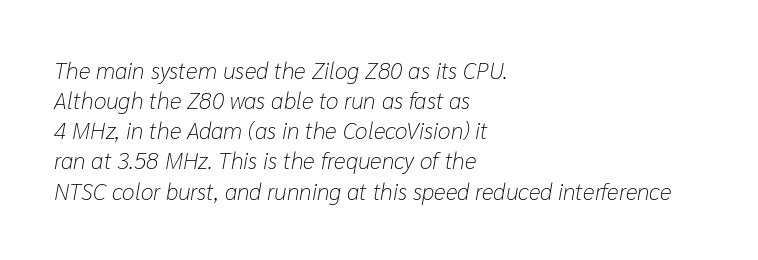
Honestly, the row spacing looks completely unremarkable. Spacing between characters is what you'd get straight out of the box. The paragraph has a hard left edge and a soft right edge. Heft: none added — not bold. The words here are not underlined.
